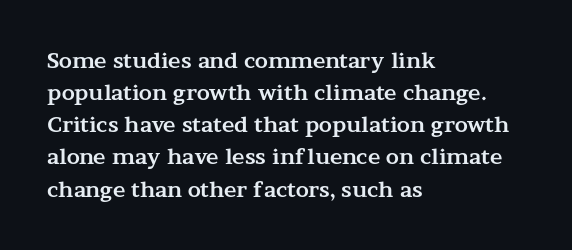
{"italic": "no", "bold": "yes", "underline": "no", "align": "left", "line_spacing": "normal", "line_spacing_ratio": 1.53, "letter_spacing": "normal", "letter_spacing_em": 0.0, "glyph_px": 21}
